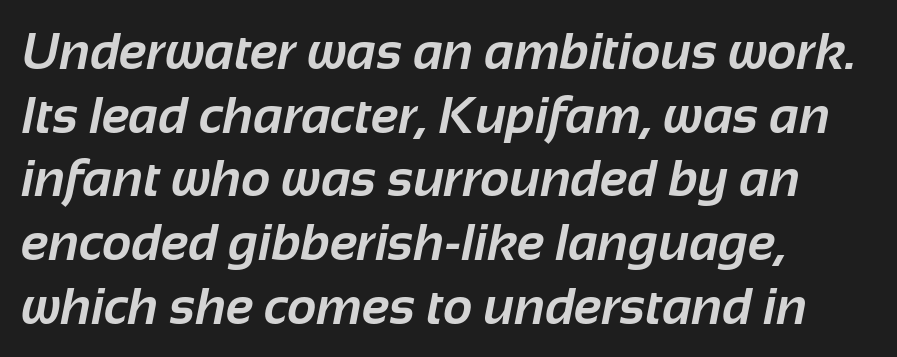
{"serif": "no", "bold": "yes", "weight": "bold", "width": "normal", "stroke_contrast": "low", "x_height": "medium", "monospaced": "no", "underline": "no", "align": "left", "line_spacing": "normal", "line_spacing_ratio": 1.25, "letter_spacing": "normal", "letter_spacing_em": 0.0, "glyph_px": 51}
